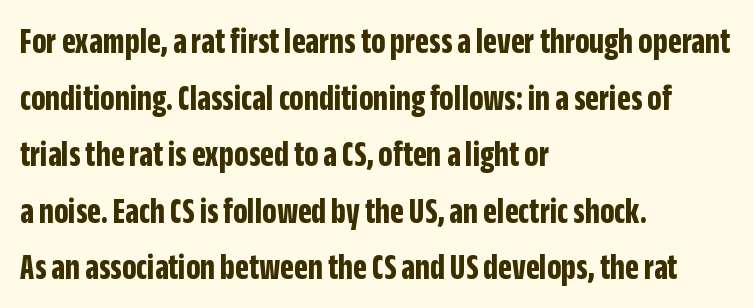
{"serif": "no", "italic": "no", "bold": "yes", "weight": "bold", "width": "condensed", "stroke_contrast": "low", "x_height": "large", "monospaced": "no", "underline": "no", "align": "left", "line_spacing": "normal", "line_spacing_ratio": 1.57, "letter_spacing": "normal", "letter_spacing_em": 0.0, "glyph_px": 36}
